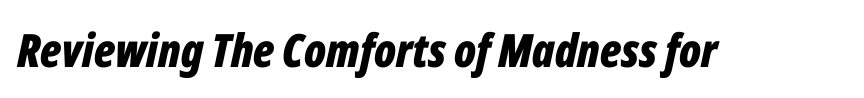
The passage shown is not underscored anywhere. These lines keep a tight, regular rhythm from letter to letter. I'd describe the lettering as bold — thick and assertive. Would a proofreader flag this as italicized? Yes. Looks like regular typesetting: each glyph gets only the width it needs.
